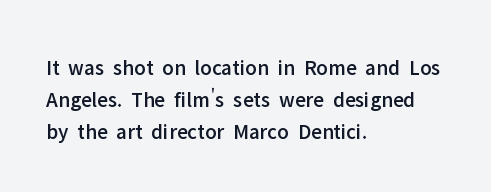
These lines were composed using upright roman letters. If you drew a ruler down the left edge, every line would touch it. In terms of leading, this rendering sits right in the middle. These lines keep a tight, regular rhythm from letter to letter. The glyphs are unaccompanied by any horizontal stroke below them.
